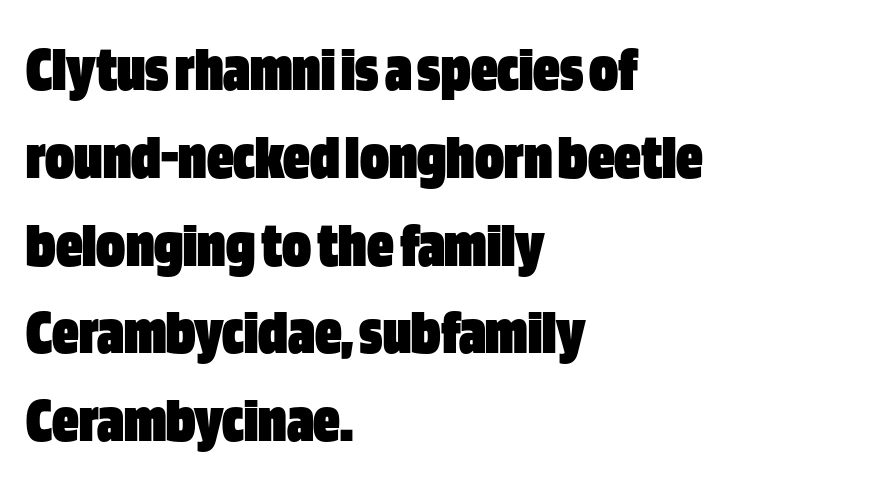
{"serif": "no", "italic": "no", "bold": "yes", "weight": "heavy", "width": "condensed", "stroke_contrast": "low", "x_height": "large", "monospaced": "no", "underline": "no", "align": "left", "line_spacing": "normal", "line_spacing_ratio": 1.33, "letter_spacing": "normal", "letter_spacing_em": 0.0, "glyph_px": 66}
